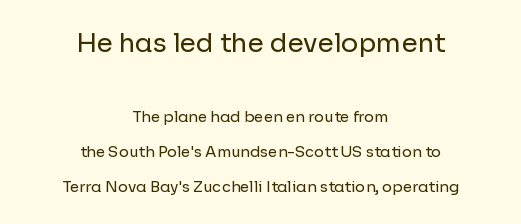
{"italic": "no", "bold": "no", "underline": "no", "align": "center", "line_spacing": "loose", "line_spacing_ratio": 2.33, "letter_spacing": "normal", "letter_spacing_em": 0.0, "larger_block": "first", "size_ratio": 1.73, "glyph_px": 26}
